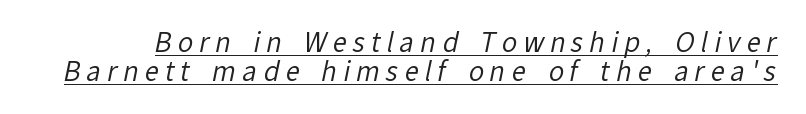
Q: Is the text bold? A: No.
Q: Is the text underlined? A: Yes.
Q: Is the spacing between letters normal or unusually wide? A: Unusually wide.
Q: Is the spacing between lines tight, normal or loose? A: Tight.
